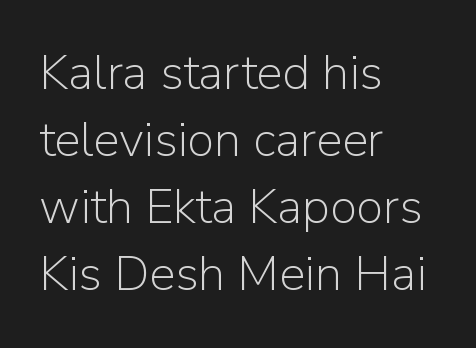
{"serif": "no", "italic": "no", "bold": "no", "weight": "light", "width": "normal", "stroke_contrast": "low", "x_height": "medium", "monospaced": "no", "underline": "no", "align": "left", "line_spacing": "normal", "line_spacing_ratio": 1.37, "letter_spacing": "normal", "letter_spacing_em": 0.0, "glyph_px": 49}
